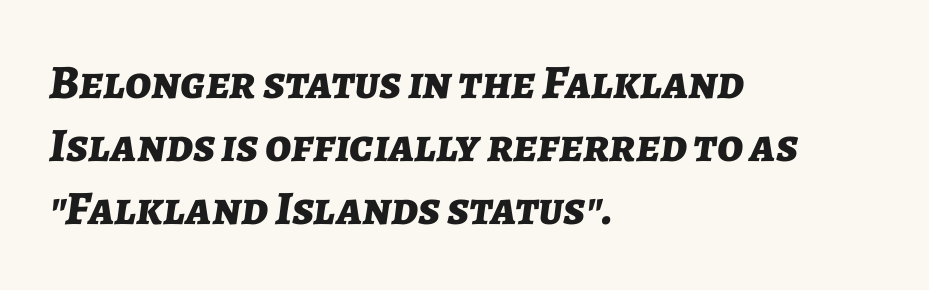
The vertical gap from one line to the next is medium. You can tell it's italic because the verticals aren't actually vertical. Pretty heavy lettering here — definitely bold. Each line starts at the same left margin while the right side varies. No word sits above an underline.
